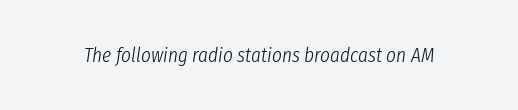
The passage shown has conventional tracking throughout. Every character sits at an angle, as italics do. A quiet, ordinary-to-light weight characterises the typeface. No word sits above an underline.
